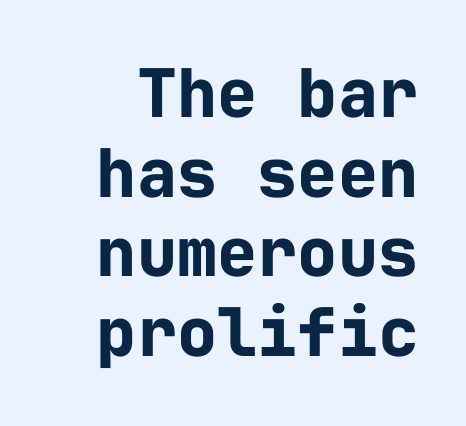
{"serif": "no", "italic": "no", "bold": "yes", "weight": "bold", "width": "normal", "stroke_contrast": "low", "x_height": "medium", "monospaced": "yes", "underline": "no", "line_spacing_ratio": 1.19, "letter_spacing": "normal", "letter_spacing_em": 0.0, "glyph_px": 67}
